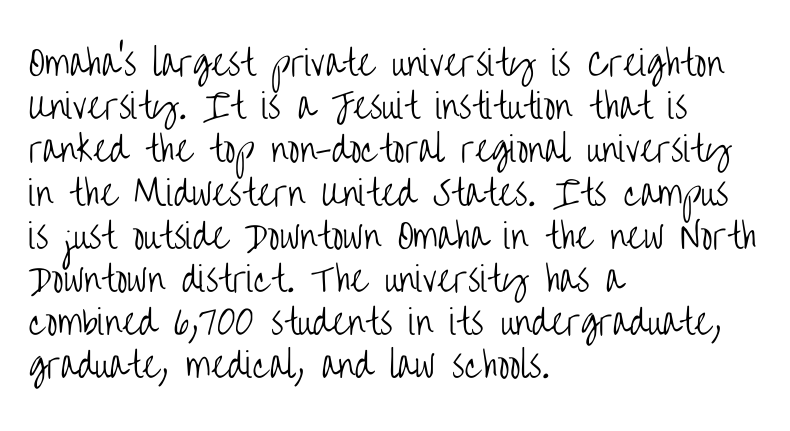
{"serif": "no", "italic": "no", "bold": "no", "weight": "light", "width": "condensed", "stroke_contrast": "low", "x_height": "large", "monospaced": "no", "underline": "no", "align": "left", "line_spacing": "normal", "line_spacing_ratio": 1.27, "letter_spacing": "normal", "letter_spacing_em": 0.0, "glyph_px": 34}
